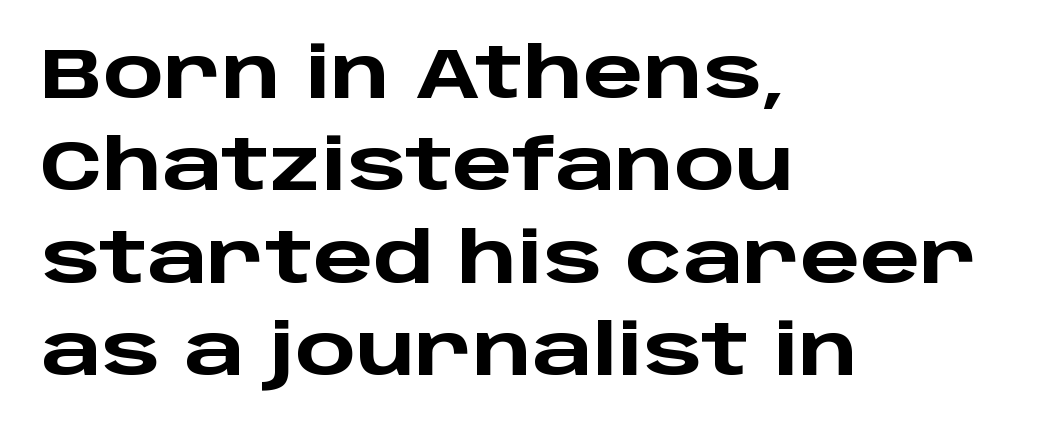
Q: Is the text bold? A: Yes.
Q: Is the text italic (slanted)? A: No, it is upright.
Q: Is the typeface a serif or a sans-serif typeface? A: Sans-serif.
Q: Is the text underlined? A: No.
Q: How is the paragraph aligned? A: Left-aligned.
Q: Is the spacing between letters normal or unusually wide? A: Normal.
Q: Is the spacing between lines tight, normal or loose? A: Normal.
Q: Width (condensed, normal, or wide)? A: Wide.
Q: Stroke contrast? A: Low.
Q: x-height? A: Large.
Q: Monospaced? A: No.
